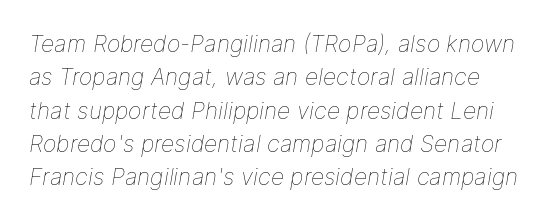
{"italic": "yes", "lean": "right", "slant_degrees": 9, "bold": "no", "underline": "no", "line_spacing": "normal", "line_spacing_ratio": 1.45, "letter_spacing": "normal", "letter_spacing_em": 0.0, "glyph_px": 23}
